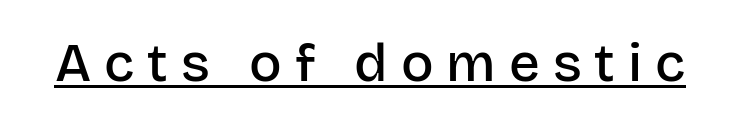
Q: Is the text bold? A: Semi-bold.
Q: Is the text italic (slanted)? A: No, it is upright.
Q: Is the typeface a serif or a sans-serif typeface? A: Sans-serif.
Q: Is the text underlined? A: Yes.
Q: Is the spacing between letters normal or unusually wide? A: Unusually wide.
Q: Width (condensed, normal, or wide)? A: Normal.
Q: Stroke contrast? A: Low.
Q: x-height? A: Large.
Q: Monospaced? A: No.
